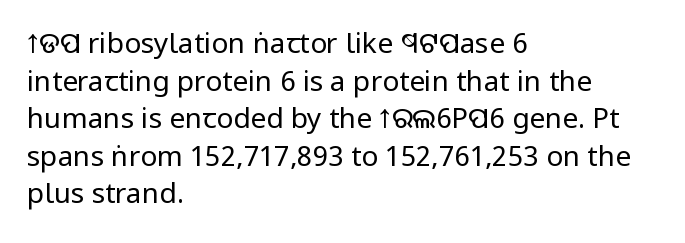
The block of text has a typical density, with ordinary space between rows. Characters follow at the spacing the type designer built in. Beneath every word, the page is bare. The face looks like a standard text weight, possibly lighter. The rendering uses natural spacing where letterforms have individual widths.
